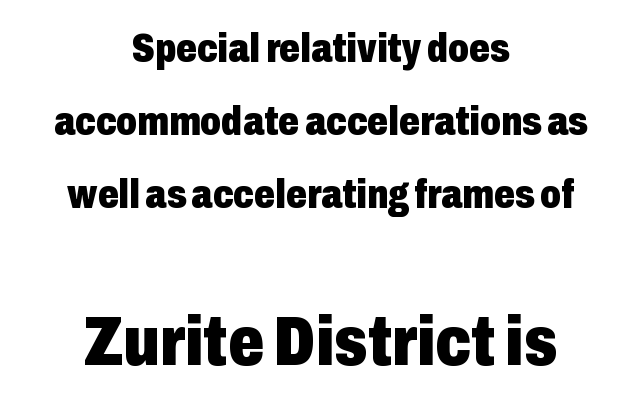
{"serif": "no", "italic": "no", "bold": "yes", "weight": "heavy", "width": "condensed", "stroke_contrast": "low", "x_height": "medium", "monospaced": "no", "underline": "no", "align": "center", "line_spacing_ratio": 1.78, "letter_spacing": "normal", "letter_spacing_em": 0.0, "larger_block": "second", "size_ratio": 1.73, "glyph_px": 71}
